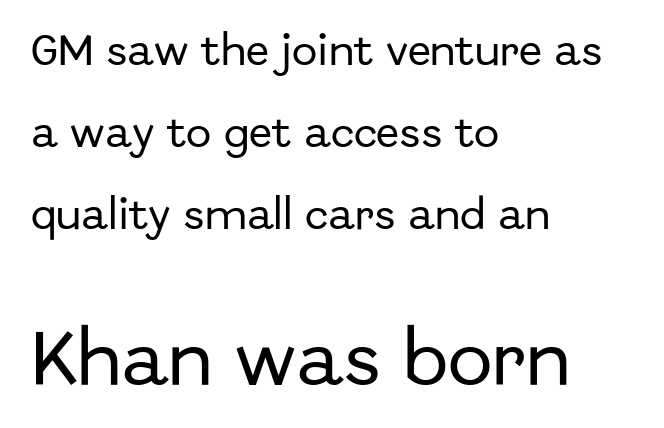
Check under the words: just untouched page. Varying glyph widths throughout — classic text-font behaviour. Observe the absence of serifs on each vertical stroke in this sample. The paragraph shown leans on its left margin.
